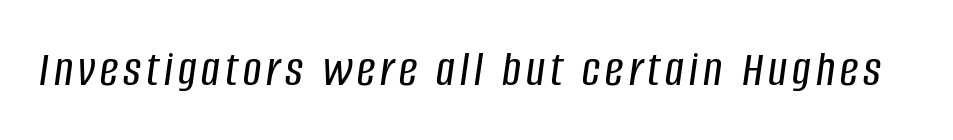
Each letter keeps its own natural width here, so spacing adapts to shape. The passage shown leans; its letterforms are oblique. Honestly, there is no underline to notice here at all.
